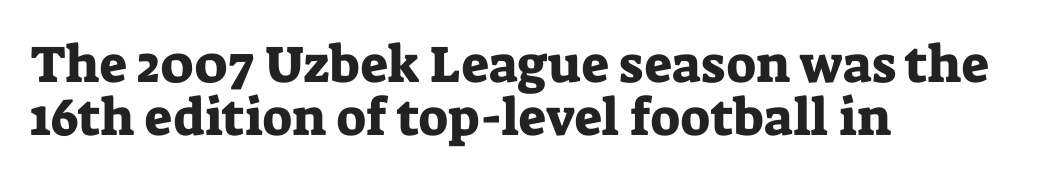
Q: Is the text italic (slanted)? A: No, it is upright.
Q: Is the typeface a serif or a sans-serif typeface? A: Serif.
Q: Is the text underlined? A: No.
Q: How is the paragraph aligned? A: Left-aligned.
Q: Is the spacing between letters normal or unusually wide? A: Normal.
Q: Is the spacing between lines tight, normal or loose? A: Tight.
Q: Width (condensed, normal, or wide)? A: Normal.
Q: Stroke contrast? A: Low.
Q: x-height? A: Medium.
Q: Monospaced? A: No.
